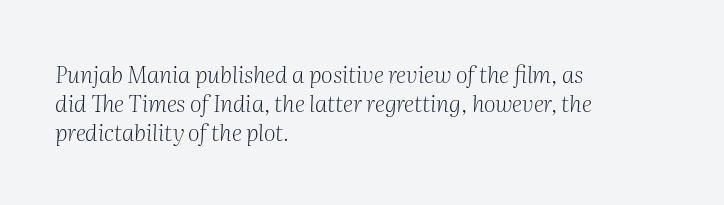
Q: Is the text bold? A: No.
Q: Is the text italic (slanted)? A: Yes, it leans right by about 2 degrees.
Q: Is the text underlined? A: No.
Q: How is the paragraph aligned? A: Left-aligned.
Q: Is the spacing between letters normal or unusually wide? A: Normal.
Q: Is the spacing between lines tight, normal or loose? A: Normal.
